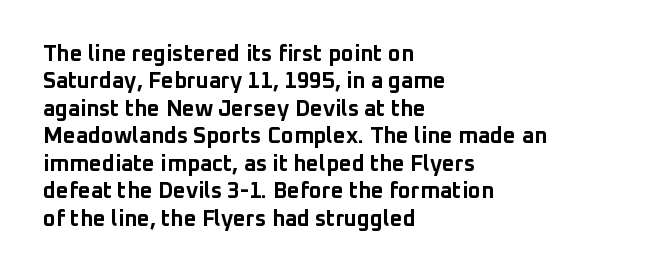
{"italic": "no", "bold": "yes", "underline": "no", "align": "left", "line_spacing": "normal", "line_spacing_ratio": 1.25, "letter_spacing": "normal", "letter_spacing_em": 0.0, "glyph_px": 22}
